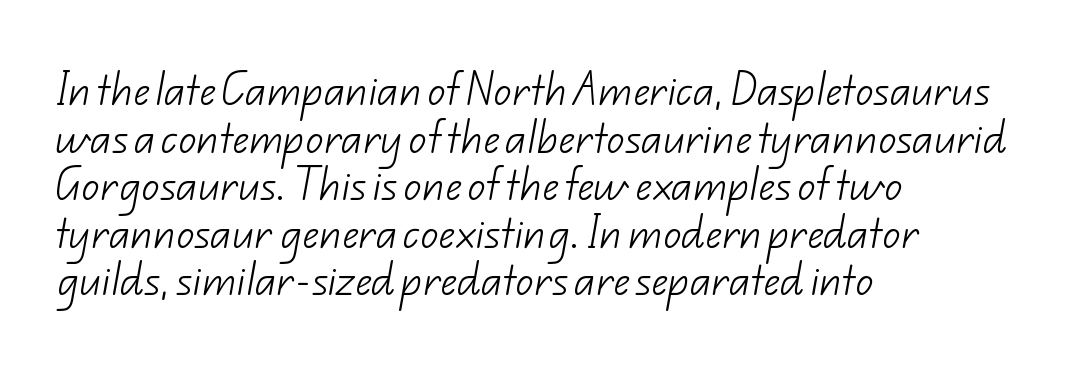
Proportional: the letters do not fall into vertical columns. The block of text has a typical density, with ordinary space between rows. Grotesque or geometric, the face here clearly has no serifs. This is not heavy type; no bold has been used. Has an underline been added? It has not.
